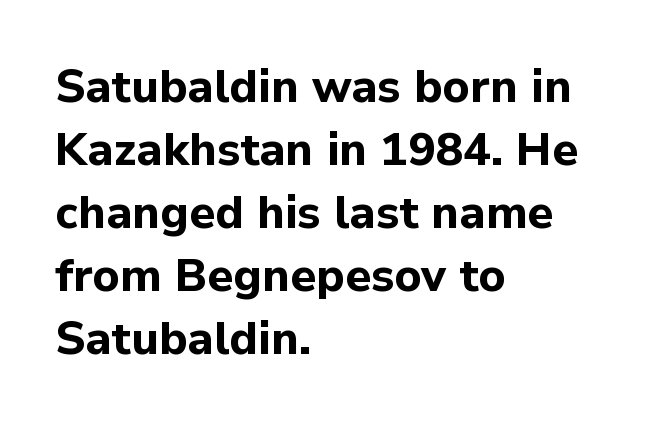
Q: Is the text bold? A: Yes.
Q: Is the text italic (slanted)? A: No, it is upright.
Q: Is the typeface a serif or a sans-serif typeface? A: Sans-serif.
Q: Is the text underlined? A: No.
Q: How is the paragraph aligned? A: Left-aligned.
Q: Is the spacing between letters normal or unusually wide? A: Normal.
Q: Is the spacing between lines tight, normal or loose? A: Normal.
Q: Width (condensed, normal, or wide)? A: Normal.
Q: Stroke contrast? A: Low.
Q: x-height? A: Medium.
Q: Monospaced? A: No.
